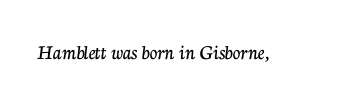
The image shows 21 px text type; set normal letter spacing, not underlined.
